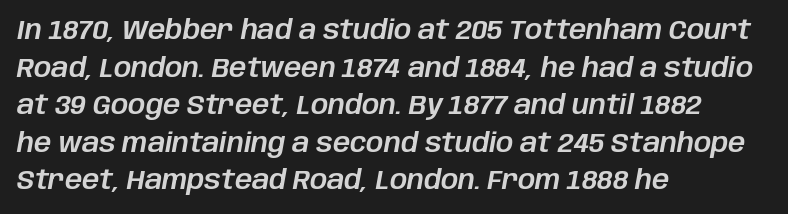
Does the leading feel generous? No, just average. The baseline area is clear. If you drew a line through each stem, it would be angled. Nothing unusual about the tracking: characters are spaced as the font intends.
